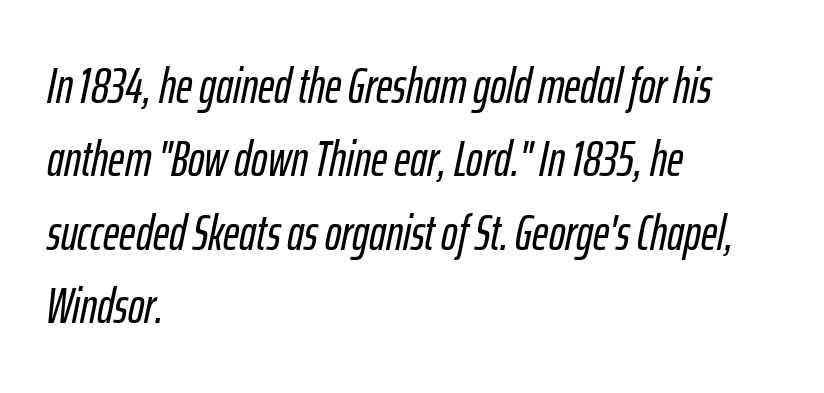
Q: Is the text italic (slanted)? A: Yes, it leans right by about 12 degrees.
Q: Is the text underlined? A: No.
Q: How is the paragraph aligned? A: Left-aligned.
Q: Is the spacing between letters normal or unusually wide? A: Normal.
Q: Is the spacing between lines tight, normal or loose? A: Normal.
Q: Width (condensed, normal, or wide)? A: Condensed.
Q: Stroke contrast? A: Low.
Q: x-height? A: Medium.
Q: Monospaced? A: No.
